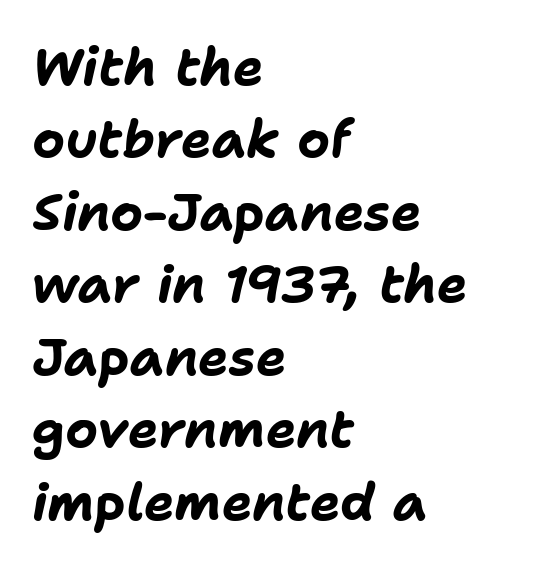
Compared with an ordinary text face, these strokes are far heavier — a full bold. Line beginnings align vertically; line endings do not. Unmarked baselines from the first word to the last. No extra tracking has been applied to these lines. The axis of the letterforms is tilted away from vertical. Each letter keeps its own natural width here, so spacing adapts to shape.
